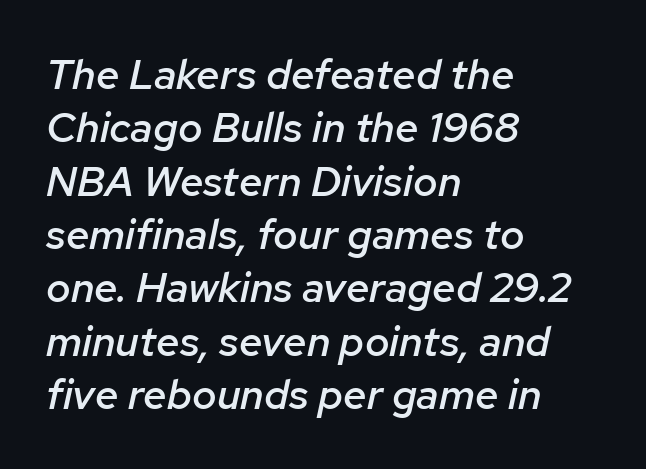
The image shows 42 px semibold type, italic (leaning right); set left-aligned, normal line spacing (1.27x), normal letter spacing, not underlined; low stroke contrast and a medium x-height.
